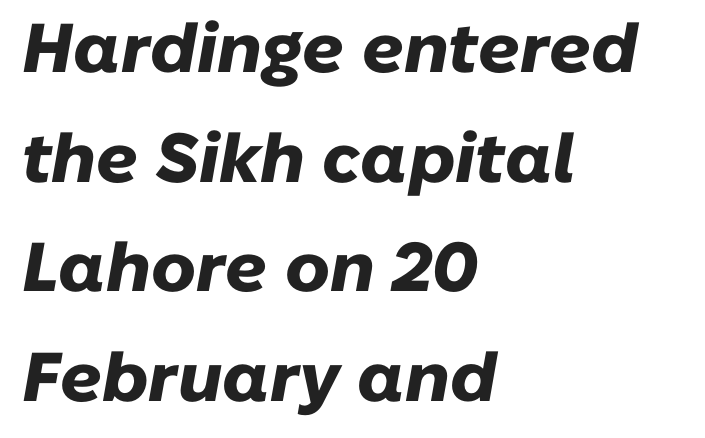
The image shows 69 px heavy type, italic (leaning right); set left-aligned, normal line spacing (1.59x), normal letter spacing, not underlined; low stroke contrast and a medium x-height.
